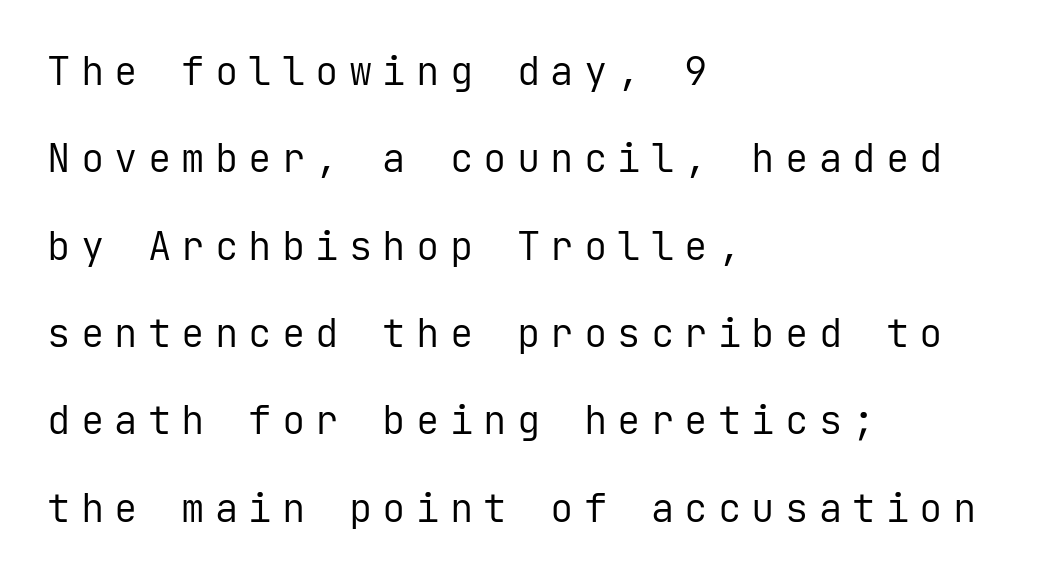
Q: Is the text bold? A: No.
Q: Is the text italic (slanted)? A: No, it is upright.
Q: Is the typeface a serif or a sans-serif typeface? A: Sans-serif.
Q: Is the text underlined? A: No.
Q: How is the paragraph aligned? A: Left-aligned.
Q: Is the spacing between letters normal or unusually wide? A: Unusually wide.
Q: Is the spacing between lines tight, normal or loose? A: Loose.
Q: Width (condensed, normal, or wide)? A: Normal.
Q: Stroke contrast? A: Low.
Q: x-height? A: Medium.
Q: Monospaced? A: Yes.
